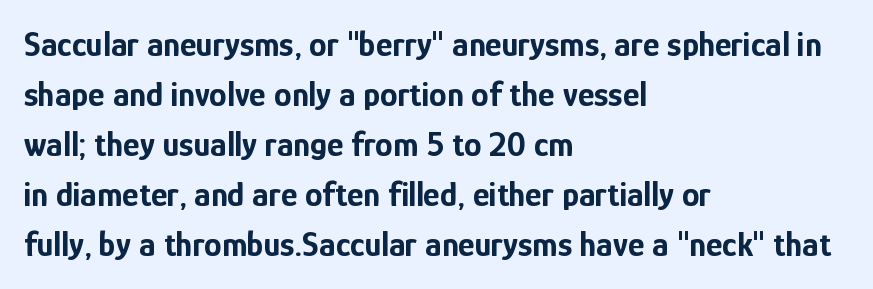
{"serif": "no", "italic": "no", "bold": "yes", "weight": "bold", "width": "condensed", "stroke_contrast": "low", "x_height": "medium", "monospaced": "no", "underline": "no", "align": "left", "line_spacing": "normal", "line_spacing_ratio": 1.43, "letter_spacing": "normal", "letter_spacing_em": 0.0, "glyph_px": 35}
